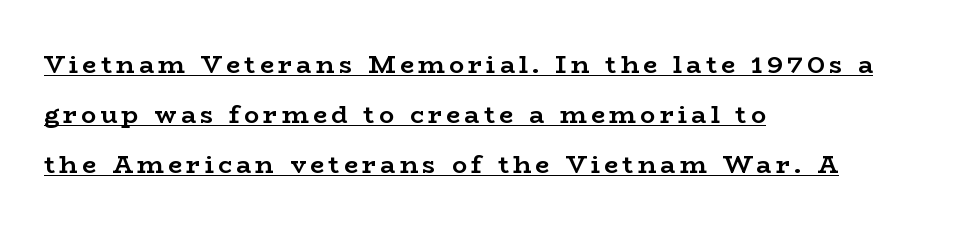
{"italic": "no", "bold": "yes", "underline": "yes", "align": "left", "line_spacing": "loose", "line_spacing_ratio": 2.0, "glyph_px": 25}
